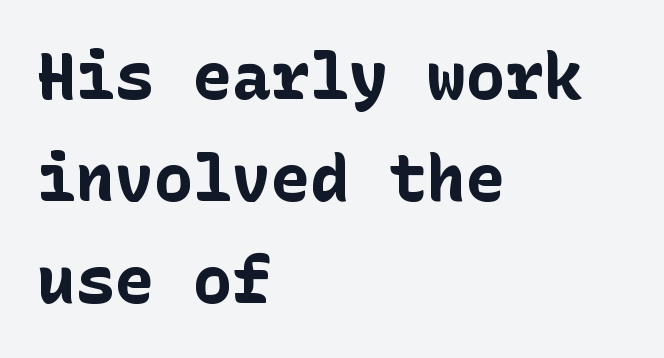
{"serif": "no", "italic": "no", "bold": "yes", "weight": "bold", "width": "normal", "stroke_contrast": "low", "x_height": "medium", "underline": "no", "align": "left", "line_spacing": "normal", "line_spacing_ratio": 1.57, "letter_spacing": "normal", "letter_spacing_em": 0.0, "glyph_px": 65}
